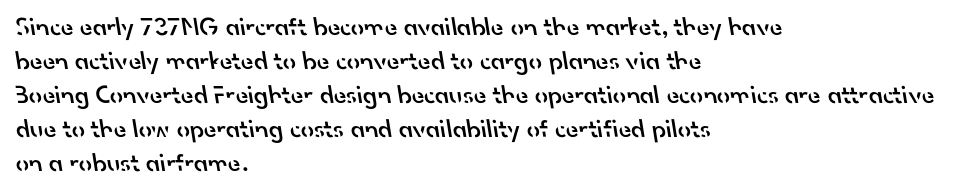
In CSS terms this would be text-align: left. Decoration check: the copy has no underline. Regarding leading, the lines here are spaced in the standard way. A semibold gives these letters moderate extra thickness, short of bold. In terms of letterspacing, this is plain default setting.
